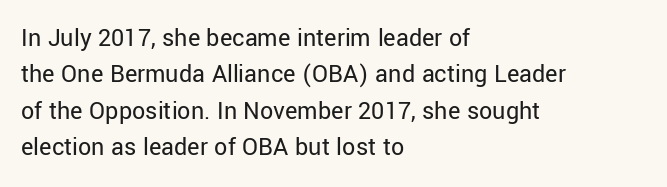
{"italic": "no", "bold": "no", "underline": "no", "align": "left", "line_spacing": "normal", "line_spacing_ratio": 1.4, "letter_spacing": "normal", "letter_spacing_em": 0.0, "glyph_px": 26}
